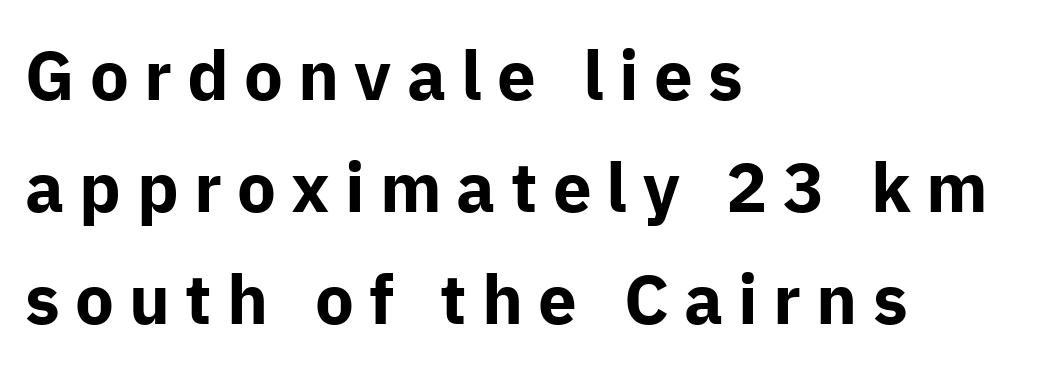
Q: Is the text bold? A: Yes.
Q: Is the text italic (slanted)? A: No, it is upright.
Q: Is the typeface a serif or a sans-serif typeface? A: Sans-serif.
Q: Is the text underlined? A: No.
Q: How is the paragraph aligned? A: Left-aligned.
Q: Is the spacing between letters normal or unusually wide? A: Unusually wide.
Q: Is the spacing between lines tight, normal or loose? A: Normal.
Q: Width (condensed, normal, or wide)? A: Normal.
Q: Stroke contrast? A: Low.
Q: x-height? A: Medium.
Q: Monospaced? A: No.
